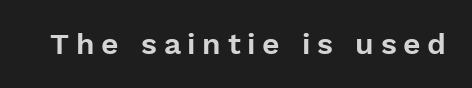
Lines of text with bare space underneath. The face used here is rendered with a markedly widened letterfit. Think of a printed novel: that variable character pitch is what you see here. A sans-serif font was chosen for this passage.
